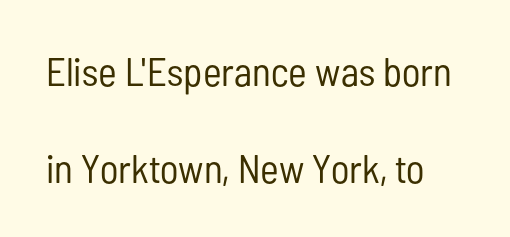
Q: Is the text bold? A: No.
Q: Is the text italic (slanted)? A: No, it is upright.
Q: Is the typeface a serif or a sans-serif typeface? A: Sans-serif.
Q: Is the text underlined? A: No.
Q: Is the spacing between letters normal or unusually wide? A: Normal.
Q: Is the spacing between lines tight, normal or loose? A: Loose.
Q: Width (condensed, normal, or wide)? A: Condensed.
Q: Stroke contrast? A: Low.
Q: x-height? A: Medium.
Q: Monospaced? A: No.
